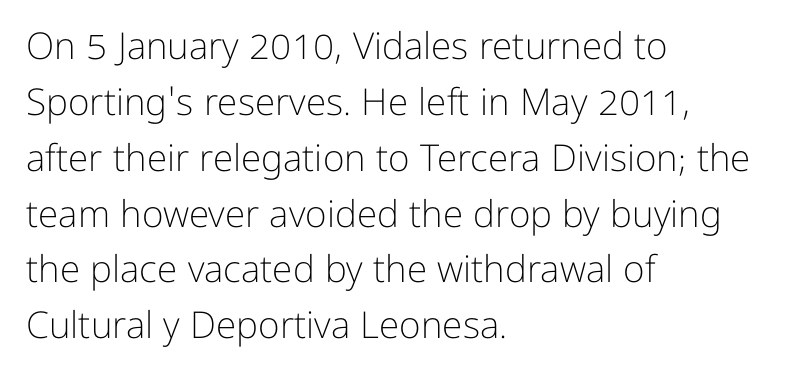
The passage shown has conventional tracking throughout. Does the type have serifs? No, each stem ends abruptly. On a weight scale, this lands at 450 or below. This rendering features lettering with no underline.
